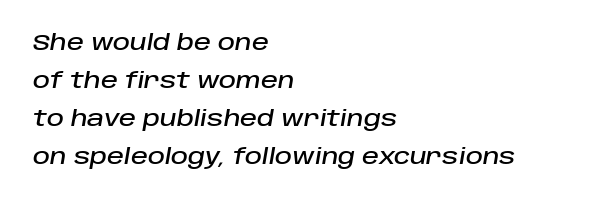
This sample uses an oblique cut, with every glyph tilted off the vertical. The zone under the glyphs is completely vacant. A typesetter would call this zero additional tracking. Line beginnings align vertically; line endings do not.
